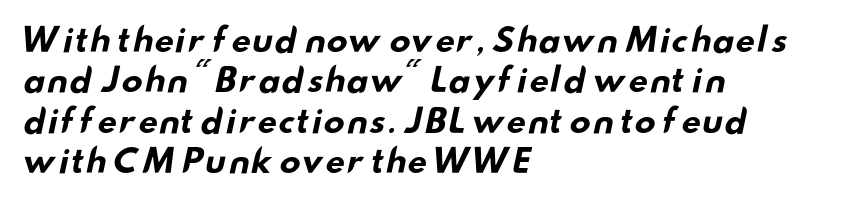
The image shows 32 px bold, wide sans-serif type; set left-aligned, normal line spacing (1.26x), normal letter spacing, not underlined; low stroke contrast and a small x-height.
